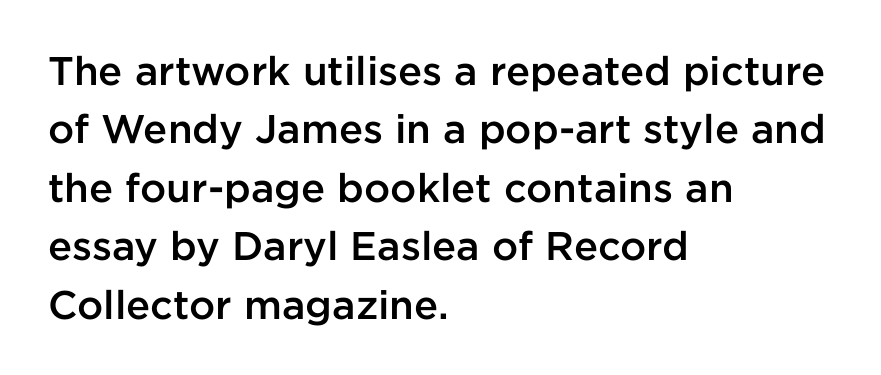
The image shows 40 px semibold sans-serif type, upright; set left-aligned, normal line spacing (1.46x), normal letter spacing, not underlined; low stroke contrast and a medium x-height.
